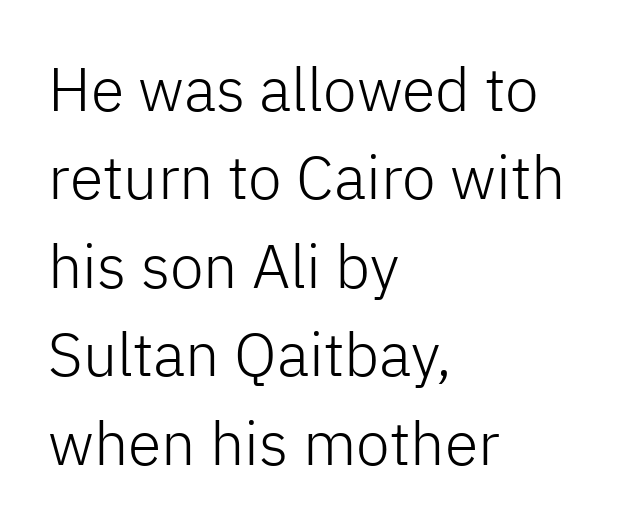
Q: Is the text bold? A: No.
Q: Is the text italic (slanted)? A: No, it is upright.
Q: Is the typeface a serif or a sans-serif typeface? A: Sans-serif.
Q: Is the text underlined? A: No.
Q: How is the paragraph aligned? A: Left-aligned.
Q: Is the spacing between letters normal or unusually wide? A: Normal.
Q: Is the spacing between lines tight, normal or loose? A: Normal.
Q: Width (condensed, normal, or wide)? A: Normal.
Q: Stroke contrast? A: Low.
Q: x-height? A: Medium.
Q: Monospaced? A: No.
